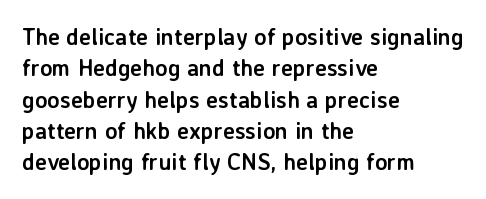
Q: Is the text bold? A: Yes.
Q: Is the text italic (slanted)? A: No, it is upright.
Q: Is the text underlined? A: No.
Q: How is the paragraph aligned? A: Left-aligned.
Q: Is the spacing between letters normal or unusually wide? A: Normal.
Q: Is the spacing between lines tight, normal or loose? A: Normal.
